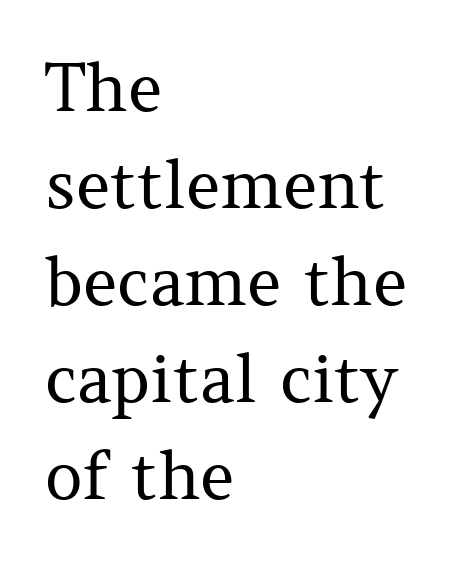
The image shows 66 px regular-weight serif type, upright; set left-aligned, normal line spacing (1.47x), normal letter spacing, not underlined; medium stroke contrast and a medium x-height.
